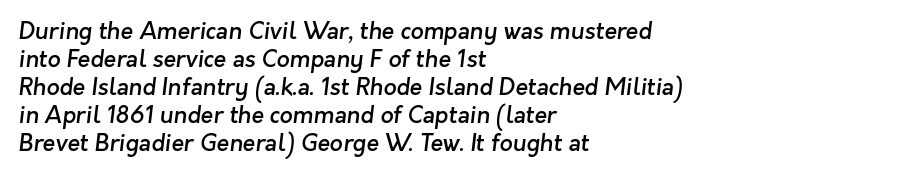
Q: Is the text bold? A: Semi-bold.
Q: Is the text underlined? A: No.
Q: How is the paragraph aligned? A: Left-aligned.
Q: Is the spacing between letters normal or unusually wide? A: Normal.
